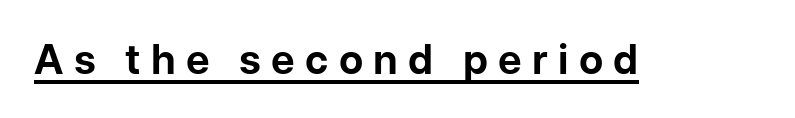
Q: Is the text bold? A: Yes.
Q: Is the text italic (slanted)? A: No, it is upright.
Q: Is the typeface a serif or a sans-serif typeface? A: Sans-serif.
Q: Is the text underlined? A: Yes.
Q: Is the spacing between letters normal or unusually wide? A: Unusually wide.
Q: Width (condensed, normal, or wide)? A: Normal.
Q: Stroke contrast? A: Low.
Q: x-height? A: Medium.
Q: Monospaced? A: No.
